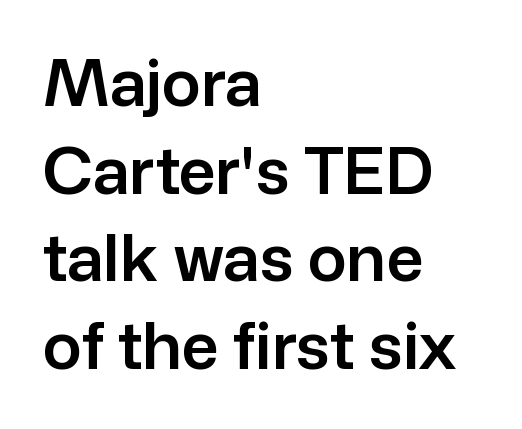
The designer went with a sans here, leaving each stem footless. Underlining? Definitely not there. What's the leading like? Ordinary, nothing unusual. The rendering uses natural spacing where letterforms have individual widths. Default kerning and tracking; the words read as compact shapes. If you drew a ruler down the left edge, every line would touch it.
